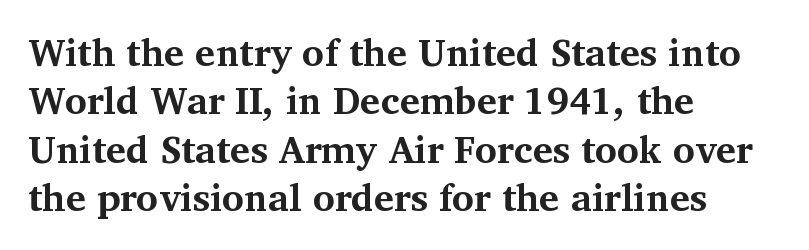
The image shows 38 px bold serif type, upright; set left-aligned, normal line spacing (1.27x), normal letter spacing, not underlined; medium stroke contrast and a medium x-height.
